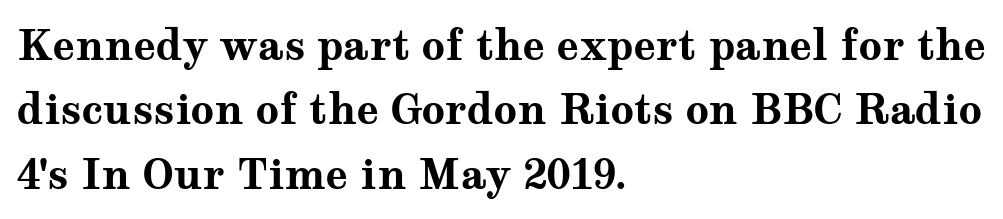
The image shows 41 px bold, wide serif type, upright; set left-aligned, normal line spacing (1.57x), normal letter spacing, not underlined; medium stroke contrast and a medium x-height.
